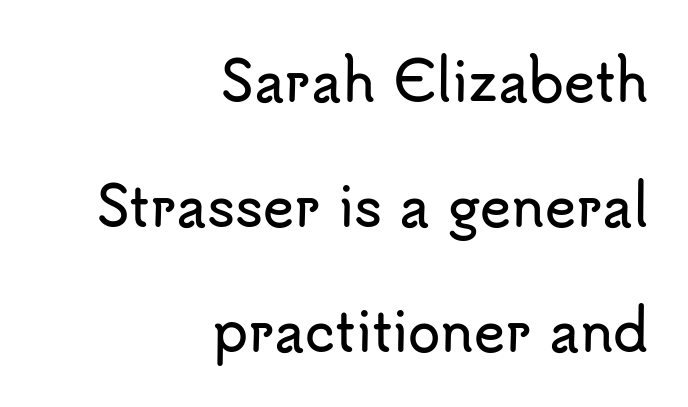
The image shows 53 px sans-serif type, upright; set right-aligned, loose line spacing (2.36x), normal letter spacing, not underlined; low stroke contrast and a small x-height.
